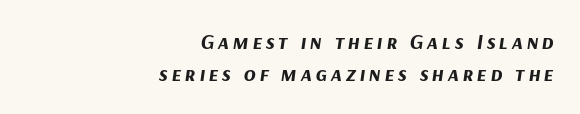
Q: Is the text bold? A: Yes.
Q: Is the text italic (slanted)? A: Yes, it leans right by about 9 degrees.
Q: Is the text underlined? A: No.
Q: How is the paragraph aligned? A: Right-aligned.
Q: Is the spacing between lines tight, normal or loose? A: Normal.
